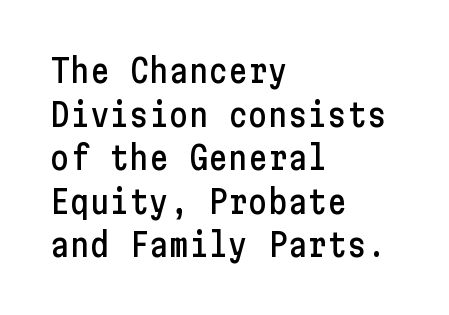
The image shows 33 px condensed sans-serif type, upright; set left-aligned, normal line spacing (1.32x), normal letter spacing, not underlined; low stroke contrast and a medium x-height.
